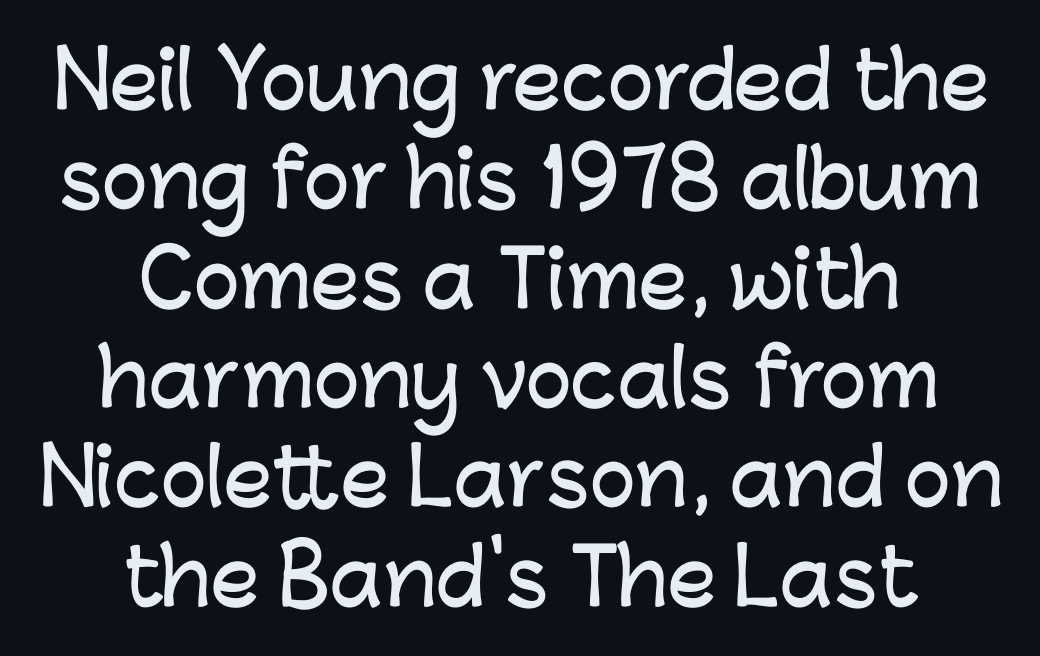
Q: Is the text italic (slanted)? A: No, it is upright.
Q: Is the typeface a serif or a sans-serif typeface? A: Sans-serif.
Q: Is the text underlined? A: No.
Q: How is the paragraph aligned? A: Centered.
Q: Is the spacing between letters normal or unusually wide? A: Normal.
Q: Is the spacing between lines tight, normal or loose? A: Normal.
Q: Width (condensed, normal, or wide)? A: Normal.
Q: Stroke contrast? A: Low.
Q: x-height? A: Medium.
Q: Monospaced? A: No.
